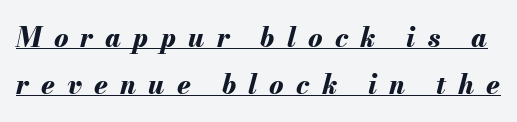
Glyph-to-glyph distance is far greater than everyday printed text. Notice how a bar underscores the lettering throughout. Chunky letters — that's bold for sure. An italicized treatment has been applied to the whole sample.
